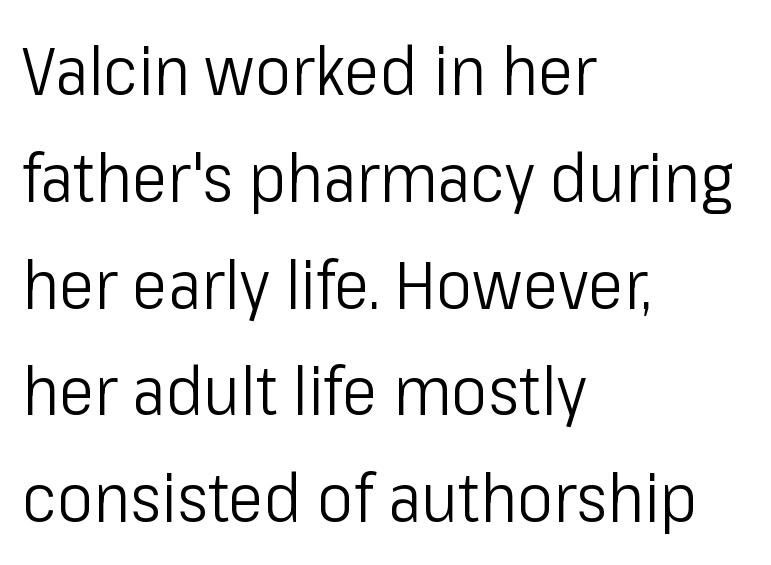
The image shows 68 px light, condensed sans-serif type, upright; set left-aligned, normal line spacing (1.57x), normal letter spacing, not underlined; low stroke contrast and a medium x-height.
